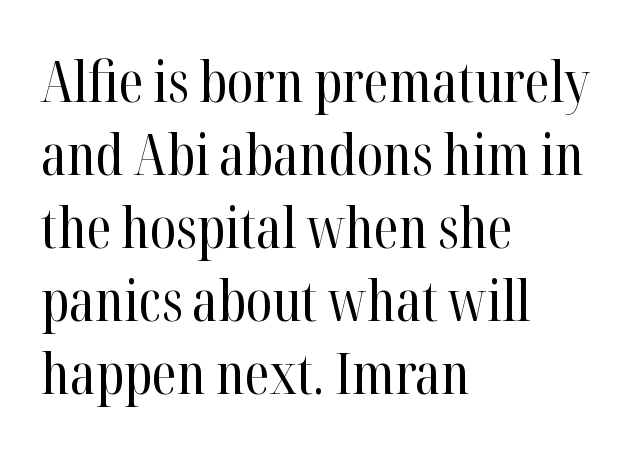
{"serif": "yes", "italic": "no", "bold": "no", "weight": "regular", "width": "condensed", "stroke_contrast": "high", "x_height": "medium", "monospaced": "no", "underline": "no", "align": "left", "line_spacing": "normal", "line_spacing_ratio": 1.28, "letter_spacing": "normal", "letter_spacing_em": 0.0, "glyph_px": 57}
